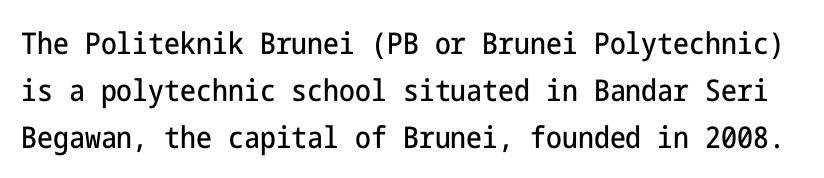
Regarding leading, the lines here are spaced in the standard way. What stands out about the letter spacing? Nothing — it is the standard amount. Italic? Not at all — the glyphs are vertical. Underline: absent. The designer went with a sans here, leaving each stem footless.
